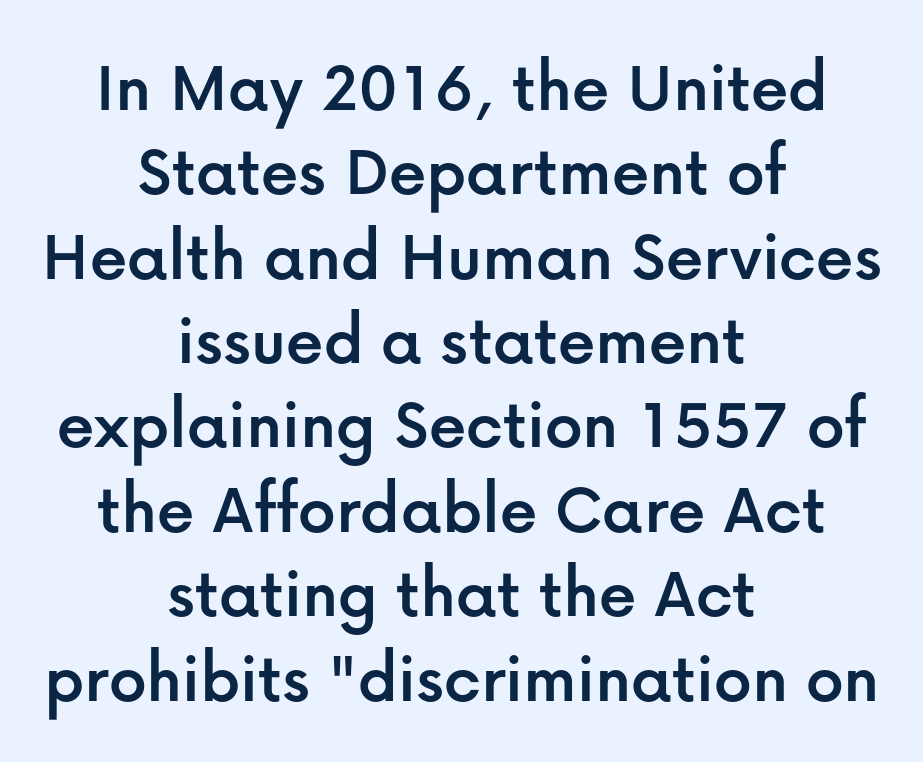
{"serif": "no", "italic": "no", "width": "normal", "stroke_contrast": "low", "x_height": "medium", "monospaced": "no", "underline": "no", "align": "center", "line_spacing": "tight", "line_spacing_ratio": 1.14, "letter_spacing": "normal", "letter_spacing_em": 0.0, "glyph_px": 74}
